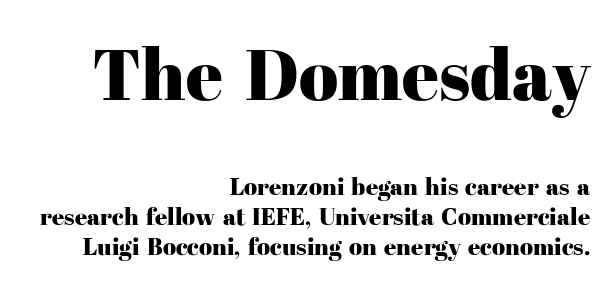
Q: Is the text italic (slanted)? A: No, it is upright.
Q: Is the typeface a serif or a sans-serif typeface? A: Serif.
Q: Is the text underlined? A: No.
Q: How is the paragraph aligned? A: Right-aligned.
Q: Is the spacing between letters normal or unusually wide? A: Normal.
Q: Is the spacing between lines tight, normal or loose? A: Normal.
Q: Which block of text is set in a larger size, the first (top) or the second (bottom)? A: The first (top) one.
Q: Width (condensed, normal, or wide)? A: Normal.
Q: Stroke contrast? A: High.
Q: x-height? A: Medium.
Q: Monospaced? A: No.
